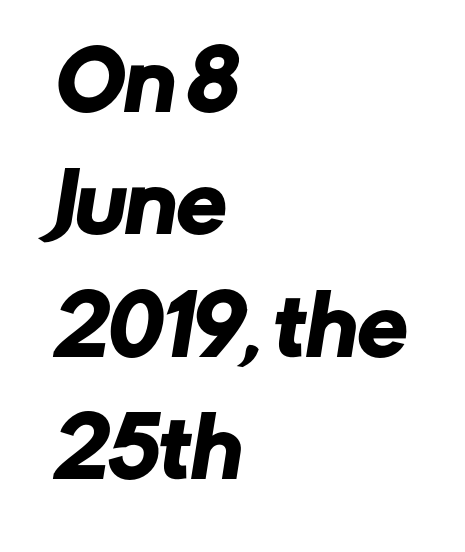
The gaps between neighbouring characters are ordinary and unremarkable. Do the characters align in a grid? No, the font is proportional. The characters display no serif detailing; their extremities are plain. A student would call this left alignment; a typographer would say flush left, rag right.
